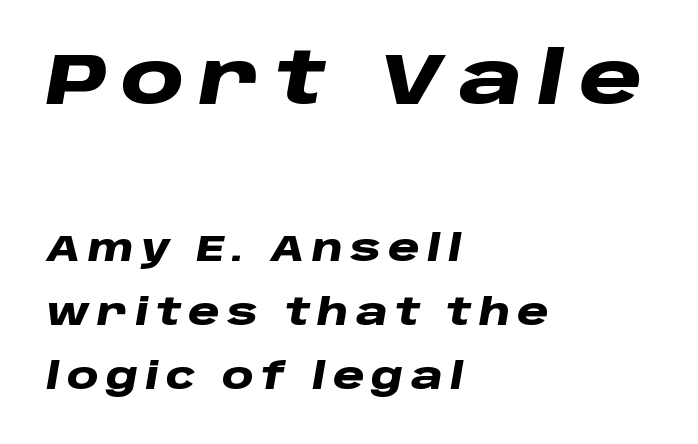
The image shows 72 px heavy, wide type, italic (leaning right); set left-aligned, line spacing 1.78x, unusually wide letter spacing (+0.2 em), not underlined; the first (top) block is 2.0x larger; low stroke contrast and a large x-height.
